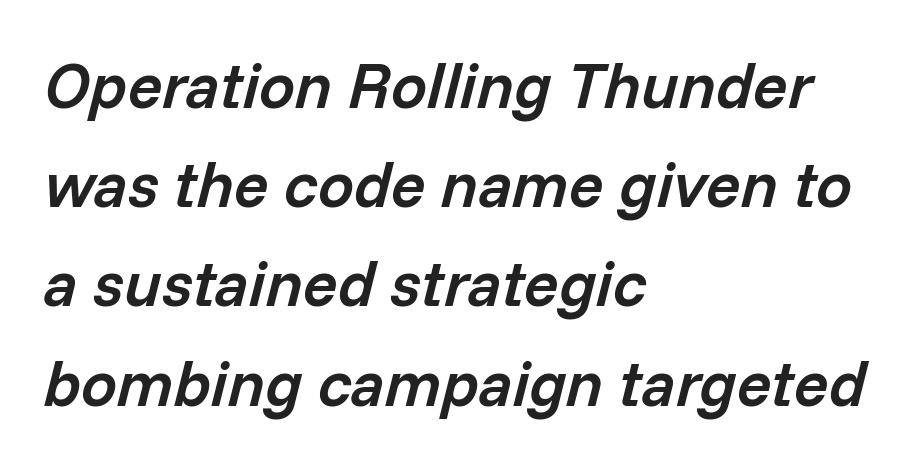
Q: Is the text bold? A: Semi-bold.
Q: Is the text italic (slanted)? A: Yes, it leans right by about 14 degrees.
Q: Is the text underlined? A: No.
Q: How is the paragraph aligned? A: Left-aligned.
Q: Is the spacing between letters normal or unusually wide? A: Normal.
Q: Is the spacing between lines tight, normal or loose? A: Normal.
Q: Width (condensed, normal, or wide)? A: Normal.
Q: Stroke contrast? A: Low.
Q: x-height? A: Medium.
Q: Monospaced? A: No.
